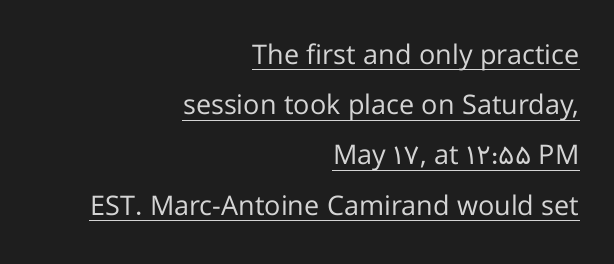
The axis of the letterforms is exactly vertical. The passage shown is underscored from start to finish. Honestly, the letter spacing is just normal — you wouldn't notice it. The passage is arranged like a letterhead date or caption credit — flush right.
